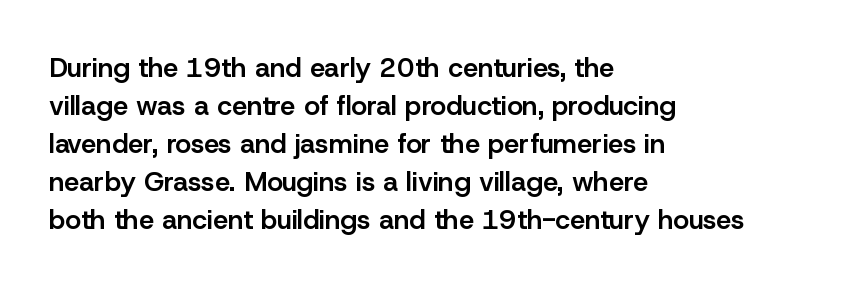
Q: Is the text bold? A: Semi-bold.
Q: Is the text italic (slanted)? A: No, it is upright.
Q: Is the text underlined? A: No.
Q: How is the paragraph aligned? A: Left-aligned.
Q: Is the spacing between letters normal or unusually wide? A: Normal.
Q: Is the spacing between lines tight, normal or loose? A: Normal.
